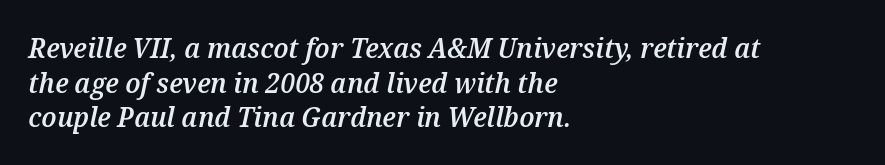
Q: Is the text bold? A: Semi-bold.
Q: Is the text italic (slanted)? A: Yes, it leans right by about 12 degrees.
Q: Is the text underlined? A: No.
Q: How is the paragraph aligned? A: Left-aligned.
Q: Is the spacing between letters normal or unusually wide? A: Normal.
Q: Width (condensed, normal, or wide)? A: Normal.
Q: Stroke contrast? A: Medium.
Q: x-height? A: Medium.
Q: Monospaced? A: No.
